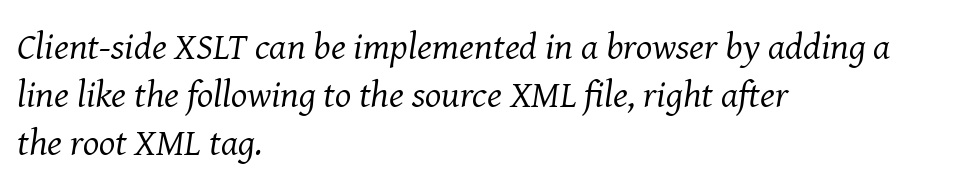
{"serif": "yes", "italic": "yes", "lean": "right", "slant_degrees": 8, "bold": "no", "weight": "regular", "width": "normal", "stroke_contrast": "medium", "x_height": "medium", "monospaced": "no", "underline": "no", "align": "left", "line_spacing": "normal", "line_spacing_ratio": 1.26, "letter_spacing": "normal", "letter_spacing_em": 0.0, "glyph_px": 38}
